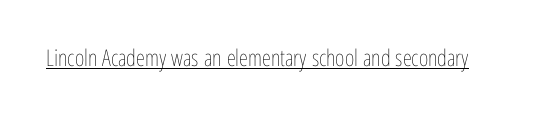
{"italic": "no", "bold": "no", "underline": "yes", "letter_spacing": "normal", "letter_spacing_em": 0.0, "glyph_px": 23}
